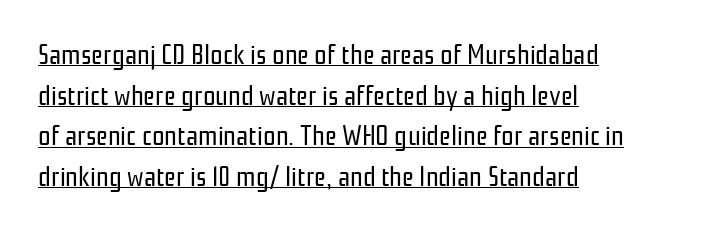
Q: Is the text bold? A: No.
Q: Is the text italic (slanted)? A: No, it is upright.
Q: Is the typeface a serif or a sans-serif typeface? A: Sans-serif.
Q: Is the text underlined? A: Yes.
Q: How is the paragraph aligned? A: Left-aligned.
Q: Is the spacing between letters normal or unusually wide? A: Normal.
Q: Is the spacing between lines tight, normal or loose? A: Normal.
Q: Width (condensed, normal, or wide)? A: Condensed.
Q: Stroke contrast? A: Low.
Q: x-height? A: Medium.
Q: Monospaced? A: No.
